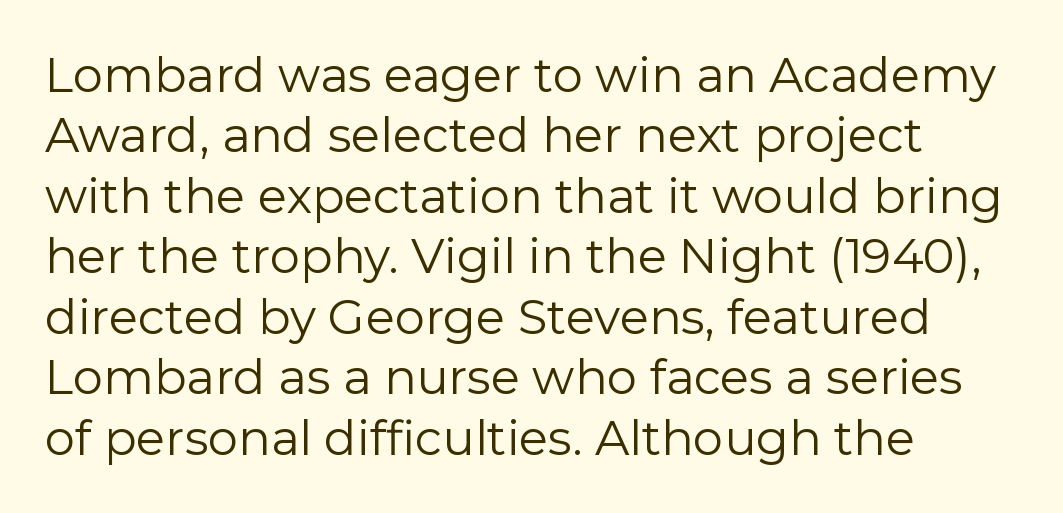
{"serif": "no", "italic": "no", "bold": "no", "weight": "regular", "width": "normal", "stroke_contrast": "low", "x_height": "medium", "monospaced": "no", "underline": "no", "align": "left", "line_spacing": "normal", "line_spacing_ratio": 1.26, "letter_spacing": "normal", "letter_spacing_em": 0.0, "glyph_px": 48}
